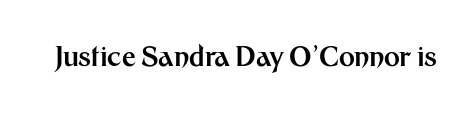
The image shows 27 px bold type, upright; set normal letter spacing, not underlined.
